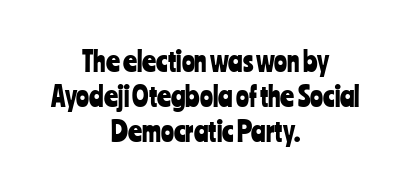
Q: Is the text italic (slanted)? A: No, it is upright.
Q: Is the text underlined? A: No.
Q: How is the paragraph aligned? A: Centered.
Q: Is the spacing between letters normal or unusually wide? A: Normal.
Q: Is the spacing between lines tight, normal or loose? A: Normal.
